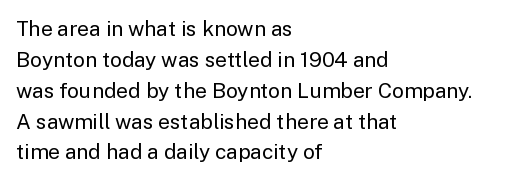
Q: Is the text bold? A: No.
Q: Is the text italic (slanted)? A: No, it is upright.
Q: Is the text underlined? A: No.
Q: How is the paragraph aligned? A: Left-aligned.
Q: Is the spacing between letters normal or unusually wide? A: Normal.
Q: Is the spacing between lines tight, normal or loose? A: Normal.
